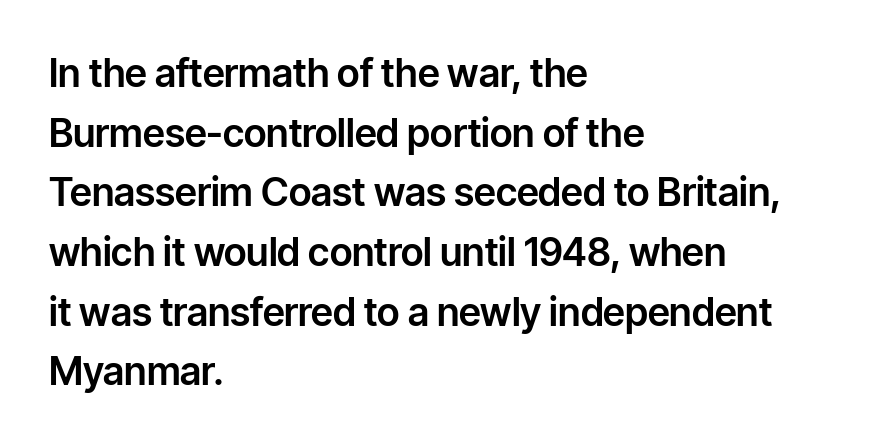
Q: Is the text italic (slanted)? A: No, it is upright.
Q: Is the typeface a serif or a sans-serif typeface? A: Sans-serif.
Q: Is the text underlined? A: No.
Q: How is the paragraph aligned? A: Left-aligned.
Q: Is the spacing between letters normal or unusually wide? A: Normal.
Q: Is the spacing between lines tight, normal or loose? A: Normal.
Q: Width (condensed, normal, or wide)? A: Normal.
Q: Stroke contrast? A: Low.
Q: x-height? A: Medium.
Q: Monospaced? A: No.
